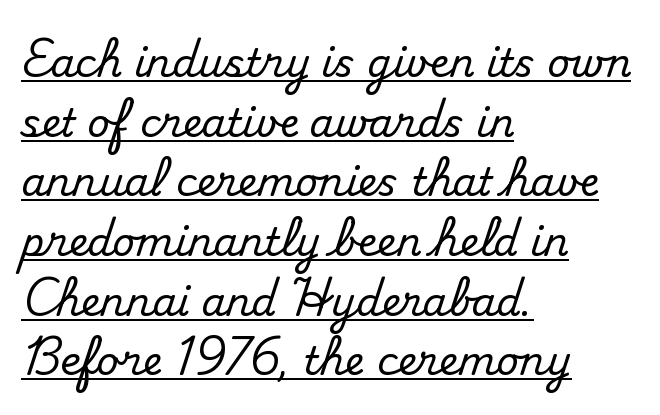
{"serif": "yes", "width": "normal", "stroke_contrast": "medium", "x_height": "small", "monospaced": "no", "underline": "yes", "align": "left", "line_spacing": "normal", "line_spacing_ratio": 1.53, "letter_spacing": "normal", "letter_spacing_em": 0.0, "glyph_px": 39}
